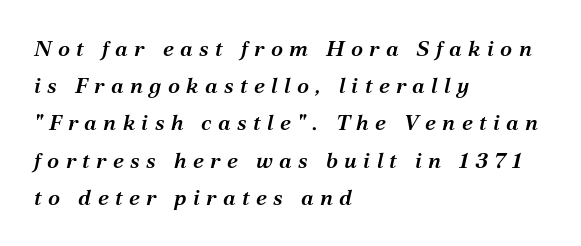
The foot of each line stays bare and open. The setting favours the left margin, as ordinary paragraphs usually do. The rendering inserts visible extra space after every character. The glyphs look as if they've been sheared to an angle. These words are printed semibold, heavier than regular yet not bold. The lines sit at an ordinary, default distance from one another.
